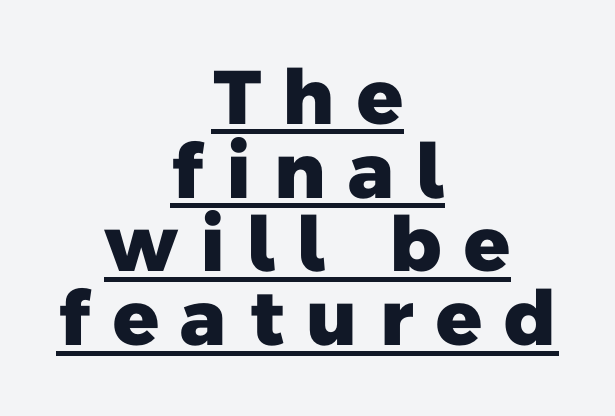
The line-height multiplier appears low, near solid setting. Glance below the letters and you will spot a drawn line. Teacher's note: observe the equal gaps on both sides — that is centered alignment. Set as a true bold cut, around the 700 mark. Look at the tracking — it's clearly loosened, letters drifting apart.
